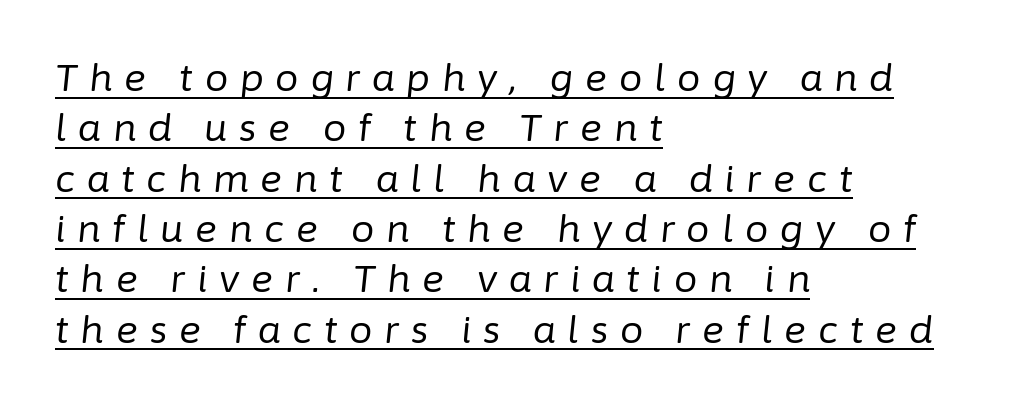
The passage shown leans; its letterforms are oblique. Reading down the block, your eye returns to a fixed left position each line. Spacing between characters has been opened up far beyond the box default. These characters rest on top of a visible drawn line.
